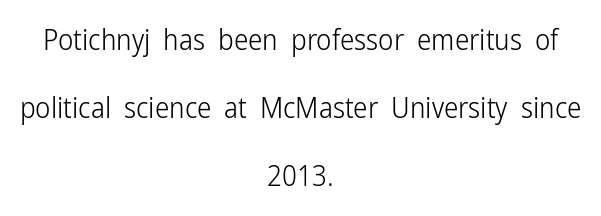
{"serif": "no", "italic": "no", "bold": "no", "weight": "light", "width": "condensed", "stroke_contrast": "low", "x_height": "medium", "monospaced": "no", "underline": "no", "align": "center", "line_spacing": "loose", "line_spacing_ratio": 2.35, "letter_spacing": "normal", "letter_spacing_em": 0.0, "glyph_px": 29}
